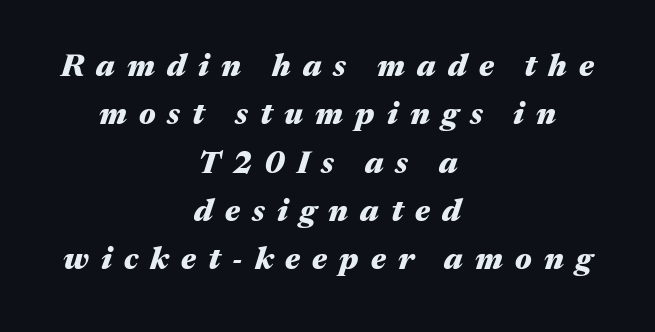
Line starts and ends both wander, symmetrically. Reading down the column, the eye jumps a familiar distance to each next line. The baseline area is clear. The characters look thick and weighty, a clear bold.
